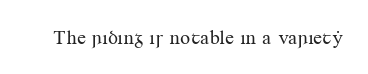
Posture: upright roman. Short note: letters normally spaced. The weight would be labelled regular, book, light, or lighter still. Lines of text with bare space underneath.
